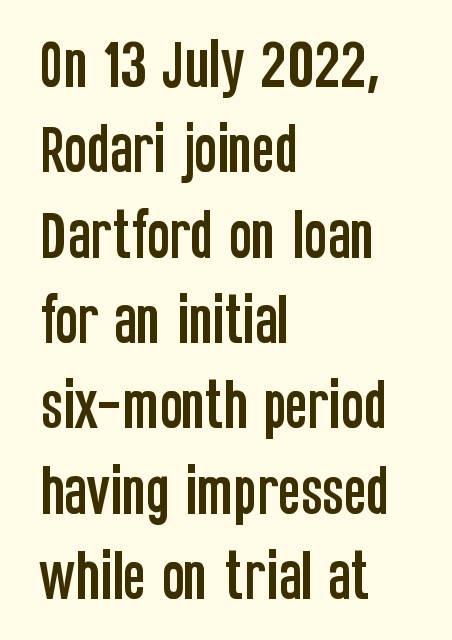
{"serif": "no", "italic": "no", "width": "condensed", "stroke_contrast": "low", "x_height": "large", "monospaced": "no", "underline": "no", "align": "left", "line_spacing": "normal", "line_spacing_ratio": 1.58, "letter_spacing": "normal", "letter_spacing_em": 0.0, "glyph_px": 54}
